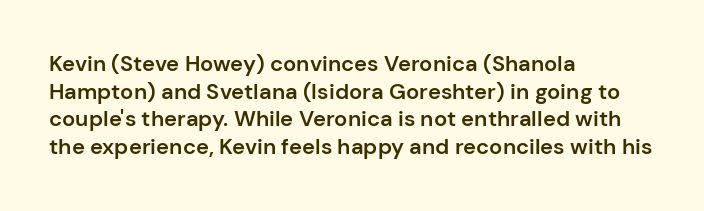
The image shows 22 px text type, upright; set left-aligned, normal line spacing (1.26x), normal letter spacing, not underlined.
